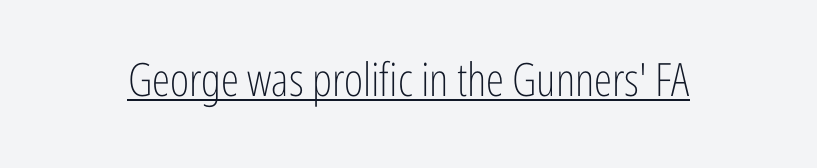
Think of a printed novel: that variable character pitch is what you see here. Has an underline been added? It has. How are the letters spaced? Ordinarily, with no added tracking. Nothing sits at the stroke ends, so this counts as sans-serif.
